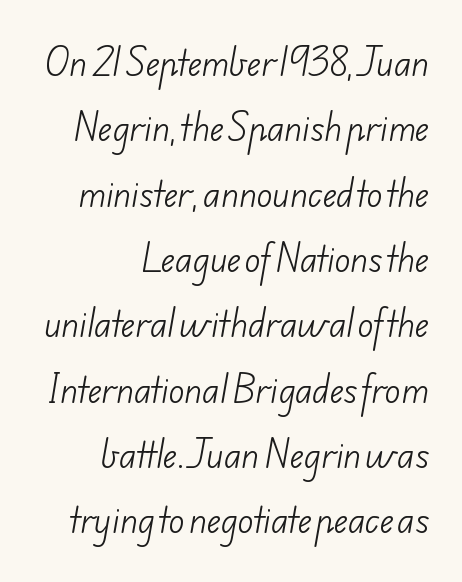
Q: Is the text bold? A: No.
Q: Is the typeface a serif or a sans-serif typeface? A: Sans-serif.
Q: Is the text underlined? A: No.
Q: How is the paragraph aligned? A: Right-aligned.
Q: Is the spacing between letters normal or unusually wide? A: Normal.
Q: Is the spacing between lines tight, normal or loose? A: Loose.
Q: Width (condensed, normal, or wide)? A: Normal.
Q: Stroke contrast? A: Low.
Q: x-height? A: Small.
Q: Monospaced? A: No.
